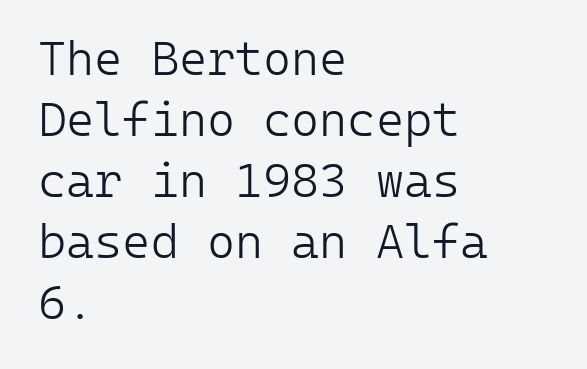
Q: Is the text bold? A: No.
Q: Is the text italic (slanted)? A: No, it is upright.
Q: Is the typeface a serif or a sans-serif typeface? A: Sans-serif.
Q: Is the text underlined? A: No.
Q: How is the paragraph aligned? A: Left-aligned.
Q: Is the spacing between letters normal or unusually wide? A: Normal.
Q: Is the spacing between lines tight, normal or loose? A: Normal.
Q: Width (condensed, normal, or wide)? A: Normal.
Q: Stroke contrast? A: Low.
Q: x-height? A: Medium.
Q: Monospaced? A: Yes.
